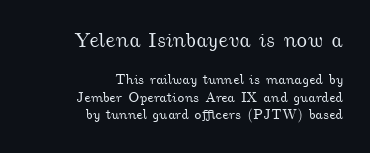
{"underline": "no", "align": "right", "line_spacing": "normal", "line_spacing_ratio": 1.25, "letter_spacing": "normal", "letter_spacing_em": 0.0, "larger_block": "first", "size_ratio": 1.5, "glyph_px": 21}
